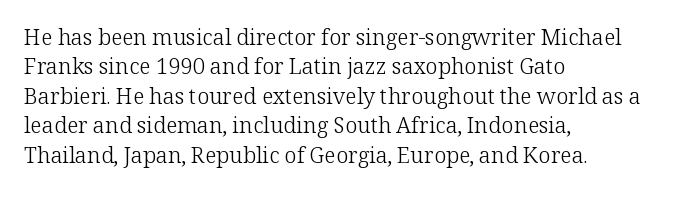
The image shows 22 px text type, upright; set left-aligned, normal line spacing (1.34x), normal letter spacing, not underlined.
